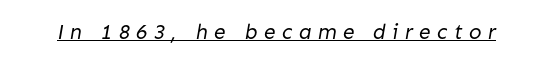
Substantial extra tracking has been applied to these lines. The characters are drawn with everyday or finer stroke widths. Underlining? Definitely there.
